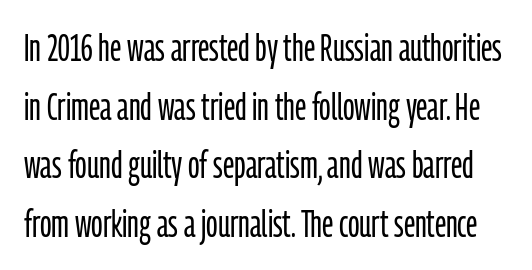
The passage shown is not bold in any degree. Regular leading. Note the varied advance widths — an 'i' is clearly narrower than an 'm'. The gap between lines stays unmarked. Serif or sans? Sans — the stroke terminals are bare.
